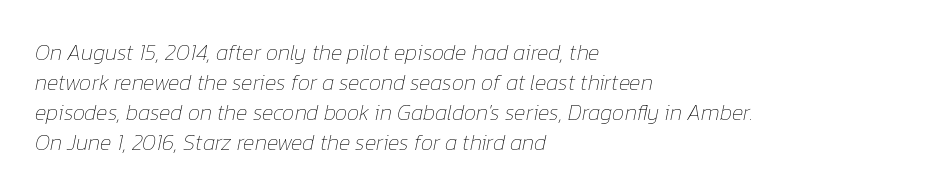
The image shows 22 px text type, italic (leaning right); set left-aligned, normal line spacing (1.36x), normal letter spacing, not underlined.
